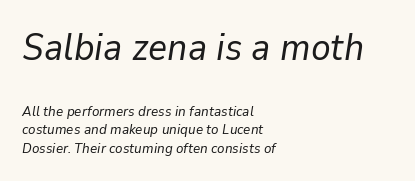
Q: Is the text bold? A: No.
Q: Is the text italic (slanted)? A: Yes, it leans right by about 9 degrees.
Q: Is the text underlined? A: No.
Q: How is the paragraph aligned? A: Left-aligned.
Q: Is the spacing between letters normal or unusually wide? A: Normal.
Q: Is the spacing between lines tight, normal or loose? A: Normal.
Q: Which block of text is set in a larger size, the first (top) or the second (bottom)? A: The first (top) one.
Q: Width (condensed, normal, or wide)? A: Normal.
Q: Stroke contrast? A: Low.
Q: x-height? A: Medium.
Q: Monospaced? A: No.
